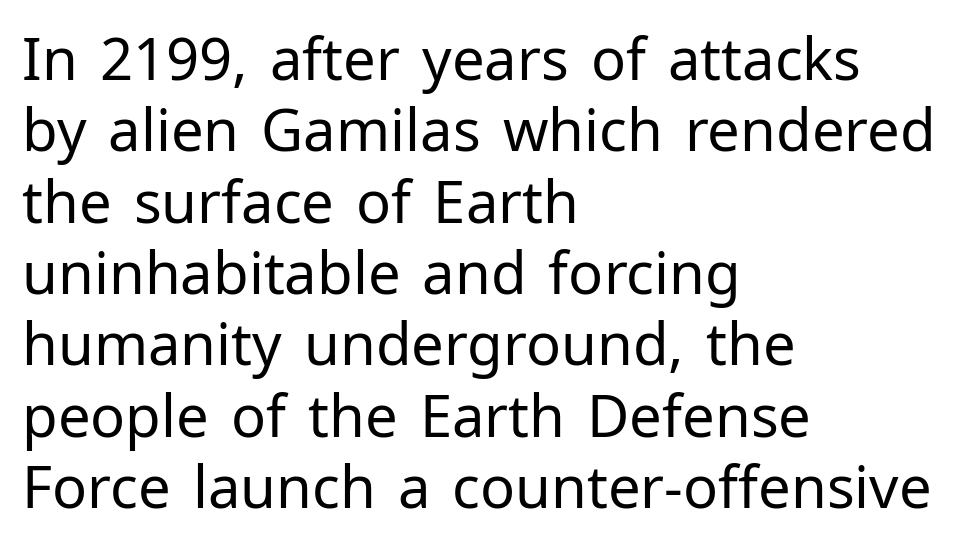
{"serif": "no", "italic": "no", "bold": "no", "weight": "regular", "width": "normal", "stroke_contrast": "low", "x_height": "medium", "monospaced": "no", "underline": "no", "align": "left", "line_spacing_ratio": 1.23, "letter_spacing": "normal", "letter_spacing_em": 0.0, "glyph_px": 58}
